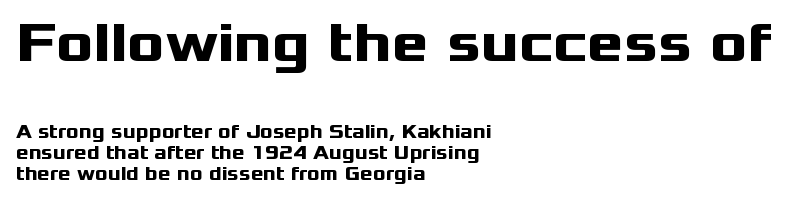
The image shows 56 px heavy, wide sans-serif type, upright; set left-aligned, tight line spacing (1.1x), normal letter spacing, not underlined; the first (top) block is 2.95x larger; medium stroke contrast and a medium x-height.
